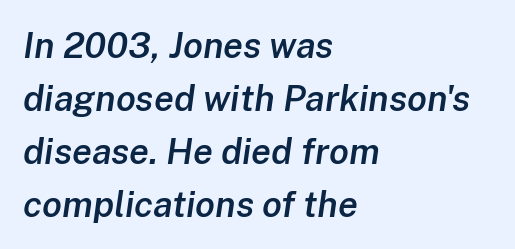
The image shows 36 px semibold type, italic (leaning right); set left-aligned, normal line spacing (1.47x), normal letter spacing, not underlined; low stroke contrast and a medium x-height.
